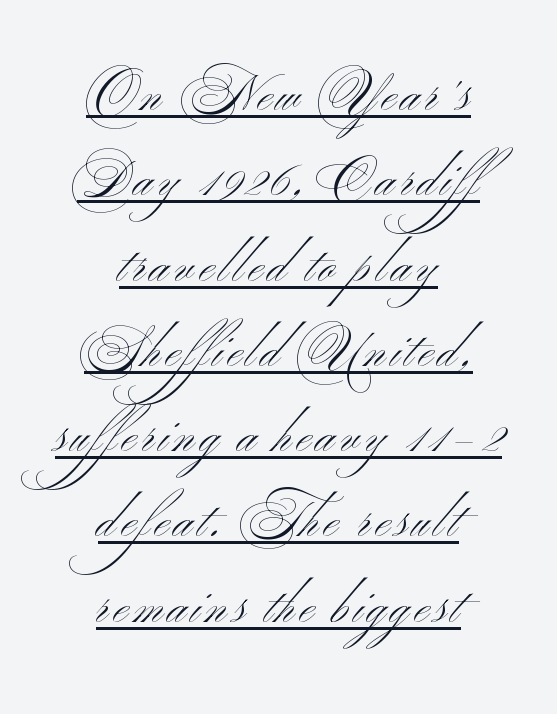
The image shows 49 px light, wide sans-serif type; set centered, line spacing 1.74x, underlined; medium stroke contrast and a small x-height.
